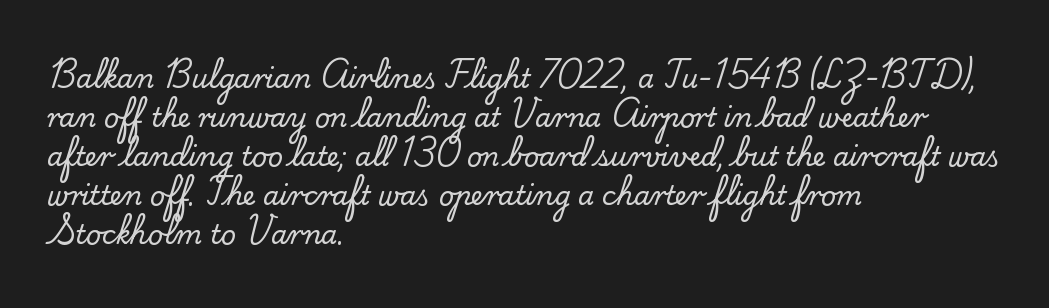
The compositor pushed each line to the left boundary. This sample keeps an unexceptional amount of space between lines. Here the glyphs are tracked normally, forming tight word shapes. Descender tails drop into unmarked territory.
